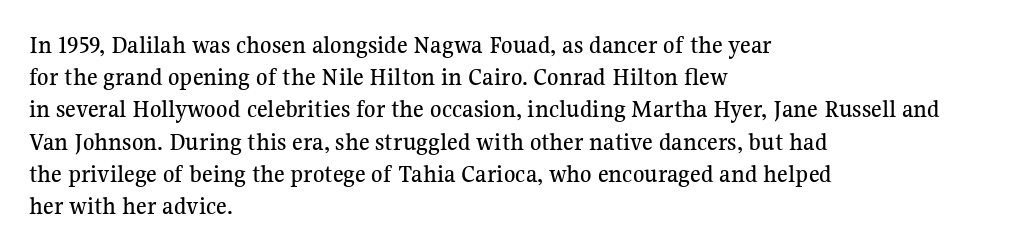
{"italic": "no", "underline": "no", "align": "left", "line_spacing_ratio": 1.24, "letter_spacing": "normal", "letter_spacing_em": 0.0, "glyph_px": 26}
